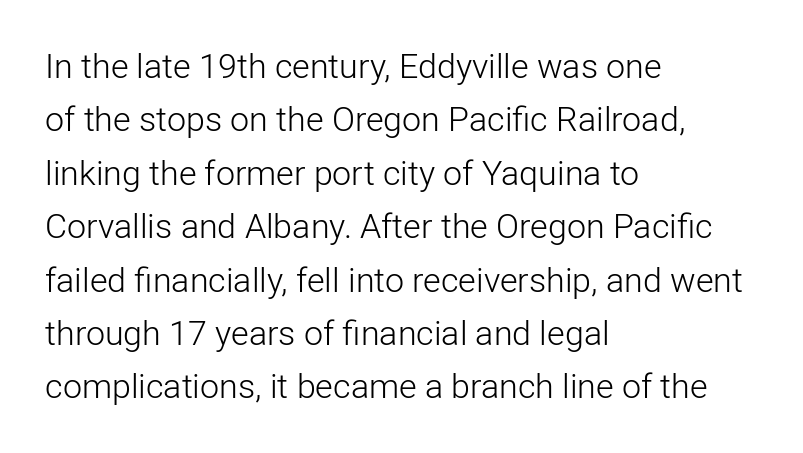
Q: Is the text bold? A: No.
Q: Is the text italic (slanted)? A: No, it is upright.
Q: Is the typeface a serif or a sans-serif typeface? A: Sans-serif.
Q: Is the text underlined? A: No.
Q: How is the paragraph aligned? A: Left-aligned.
Q: Is the spacing between letters normal or unusually wide? A: Normal.
Q: Is the spacing between lines tight, normal or loose? A: Normal.
Q: Width (condensed, normal, or wide)? A: Normal.
Q: Stroke contrast? A: Low.
Q: x-height? A: Medium.
Q: Monospaced? A: No.
